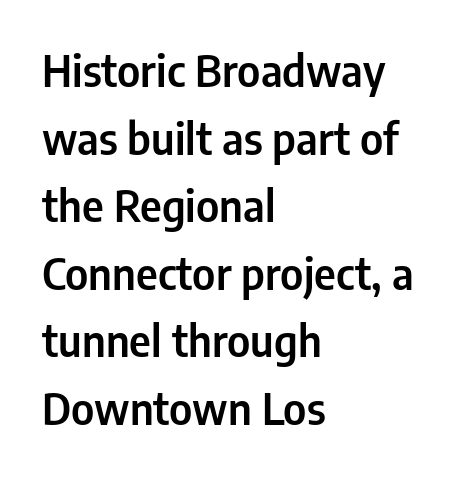
Q: Is the text italic (slanted)? A: No, it is upright.
Q: Is the typeface a serif or a sans-serif typeface? A: Sans-serif.
Q: Is the text underlined? A: No.
Q: How is the paragraph aligned? A: Left-aligned.
Q: Is the spacing between letters normal or unusually wide? A: Normal.
Q: Is the spacing between lines tight, normal or loose? A: Normal.
Q: Width (condensed, normal, or wide)? A: Condensed.
Q: Stroke contrast? A: Low.
Q: x-height? A: Medium.
Q: Monospaced? A: No.
